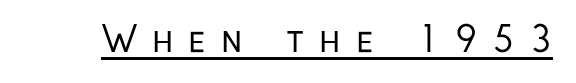
Q: Is the text bold? A: No.
Q: Is the text italic (slanted)? A: No, it is upright.
Q: Is the typeface a serif or a sans-serif typeface? A: Sans-serif.
Q: Is the text underlined? A: Yes.
Q: Is the spacing between letters normal or unusually wide? A: Unusually wide.
Q: Width (condensed, normal, or wide)? A: Condensed.
Q: Stroke contrast? A: Low.
Q: x-height? A: Medium.
Q: Monospaced? A: No.
